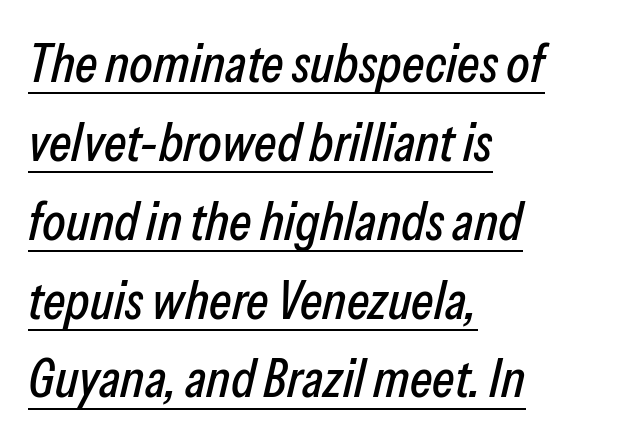
Q: Is the text italic (slanted)? A: Yes, it leans right by about 13 degrees.
Q: Is the text underlined? A: Yes.
Q: How is the paragraph aligned? A: Left-aligned.
Q: Is the spacing between letters normal or unusually wide? A: Normal.
Q: Is the spacing between lines tight, normal or loose? A: Normal.
Q: Width (condensed, normal, or wide)? A: Condensed.
Q: Stroke contrast? A: Low.
Q: x-height? A: Medium.
Q: Monospaced? A: No.
